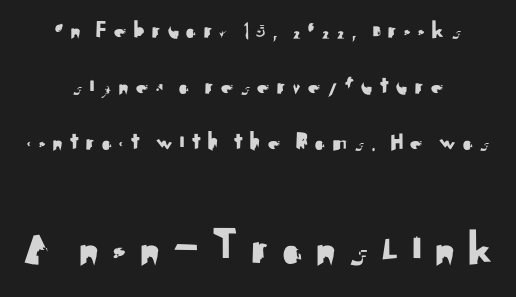
{"serif": "no", "italic": "no", "width": "normal", "stroke_contrast": "medium", "x_height": "small", "monospaced": "no", "underline": "no", "align": "center", "line_spacing": "loose", "line_spacing_ratio": 2.15, "letter_spacing": "wide", "letter_spacing_em": 0.22, "larger_block": "second", "size_ratio": 1.96, "glyph_px": 51}
